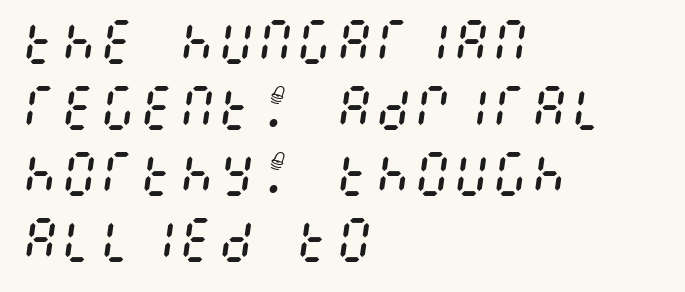
Normally led — the rows are evenly, conventionally spaced. You can tell it's italic because the verticals aren't actually vertical. Nothing heavy about these letters — not bold at all. Compared with a centered layout, this one pins lines to the left instead. The string is rendered with underlining switched off.
